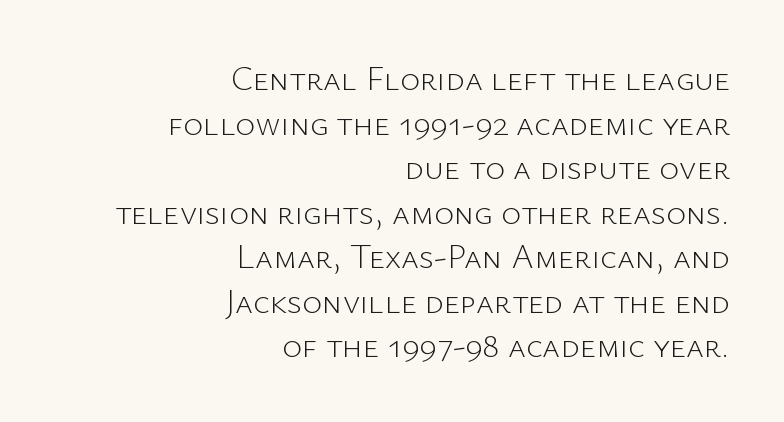
{"serif": "no", "italic": "no", "bold": "no", "weight": "light", "width": "normal", "stroke_contrast": "low", "x_height": "medium", "monospaced": "no", "underline": "no", "align": "right", "line_spacing": "normal", "line_spacing_ratio": 1.31, "letter_spacing": "normal", "letter_spacing_em": 0.0, "glyph_px": 34}
